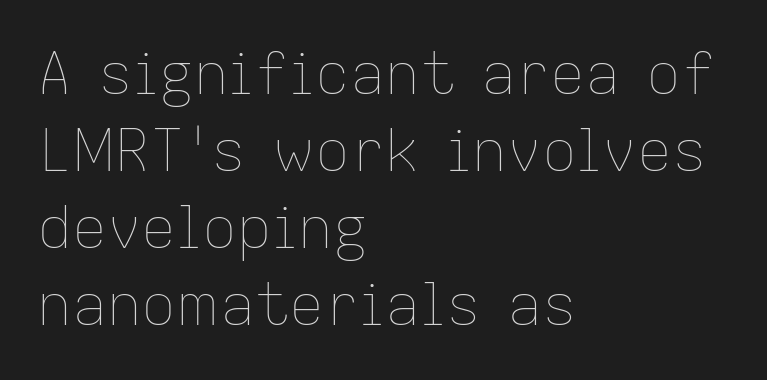
{"italic": "no", "bold": "no", "weight": "thin", "width": "normal", "stroke_contrast": "low", "x_height": "medium", "monospaced": "no", "underline": "no", "align": "left", "line_spacing": "normal", "line_spacing_ratio": 1.33, "letter_spacing": "normal", "letter_spacing_em": 0.0, "glyph_px": 58}
